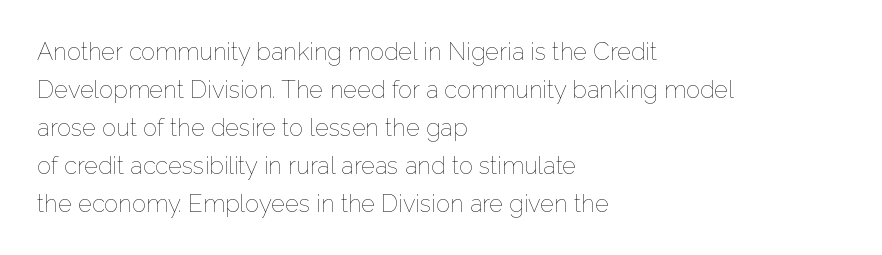
The image shows 24 px text type, upright; set left-aligned, normal line spacing (1.58x), normal letter spacing, not underlined.
